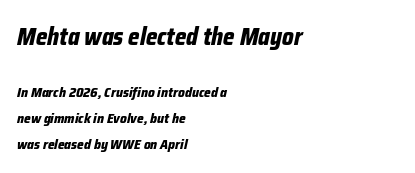
The gaps between neighbouring characters are ordinary and unremarkable. Reading top to bottom, the characters get smaller at the block break. Pretty heavy lettering here — definitely bold. This rendering uses left alignment, leaving the right contour irregular. Characters are canted at an angle relative to the baseline's perpendicular.
